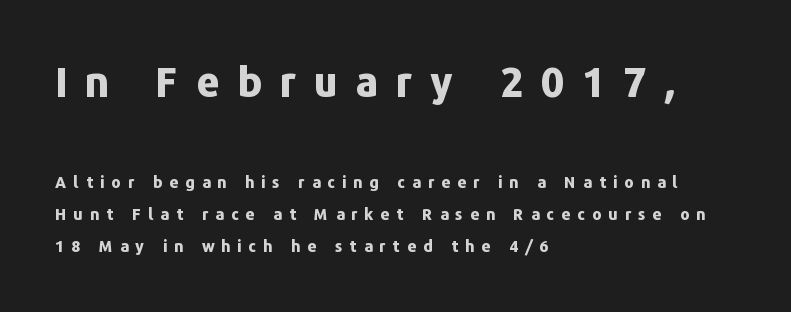
{"serif": "no", "italic": "no", "bold": "yes", "weight": "bold", "width": "normal", "stroke_contrast": "low", "x_height": "medium", "monospaced": "no", "underline": "no", "align": "left", "line_spacing": "loose", "line_spacing_ratio": 2.02, "letter_spacing": "wide", "letter_spacing_em": 0.43, "larger_block": "first", "size_ratio": 2.56, "glyph_px": 41}
